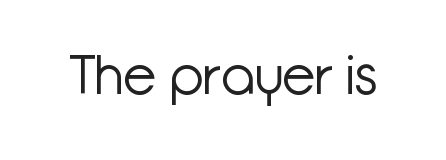
The image shows 54 px light sans-serif type, upright; set normal letter spacing, not underlined; low stroke contrast and a medium x-height.
